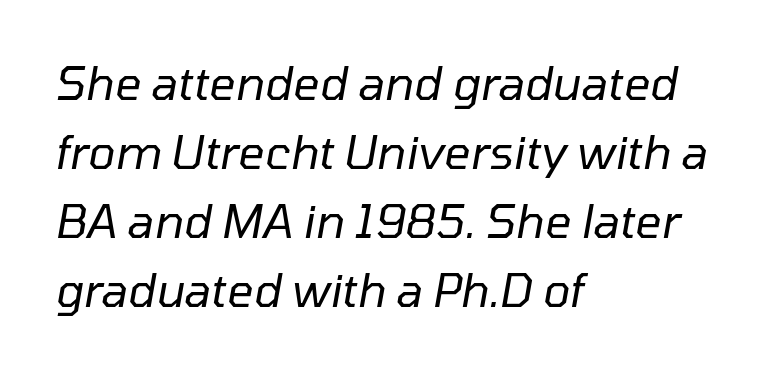
{"italic": "yes", "lean": "right", "slant_degrees": 10, "bold": "no", "weight": "regular", "width": "normal", "stroke_contrast": "low", "x_height": "medium", "monospaced": "no", "underline": "no", "align": "left", "line_spacing": "normal", "line_spacing_ratio": 1.5, "letter_spacing": "normal", "letter_spacing_em": 0.0, "glyph_px": 46}
